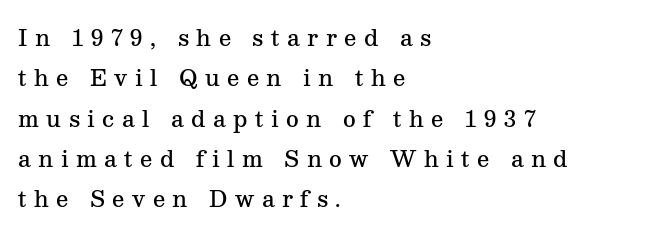
The type is letterspaced generously, with wide tracking. The string is rendered with underlining switched off. Where is the straight margin? On the left. The axis of the letterforms is exactly vertical. Summary of weight: moderately heavy, a semibold.
